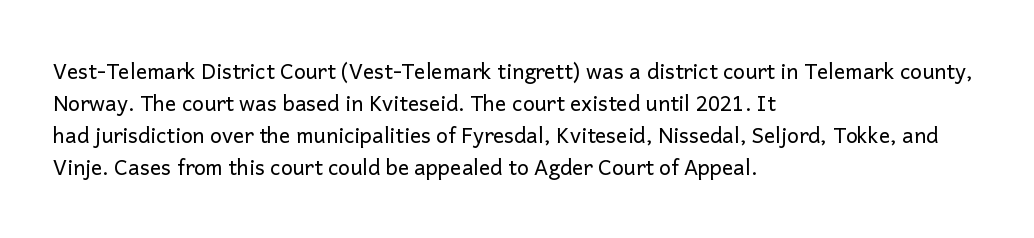
Q: Is the text bold? A: No.
Q: Is the text italic (slanted)? A: No, it is upright.
Q: Is the text underlined? A: No.
Q: How is the paragraph aligned? A: Left-aligned.
Q: Is the spacing between letters normal or unusually wide? A: Normal.
Q: Is the spacing between lines tight, normal or loose? A: Normal.
